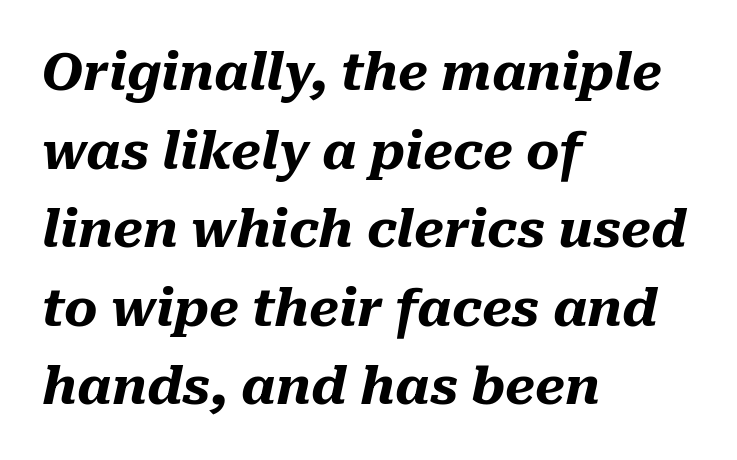
Emphasis by weight is at full strength: bold. Quick note: underline off. You can tell it's italic because the verticals aren't actually vertical. The face used here is rendered with its standard letterfit. Horizontal bands of white between lines are of average thickness.
